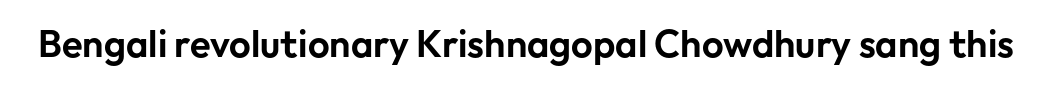
The image shows 38 px sans-serif type, upright; set normal letter spacing, not underlined; low stroke contrast and a medium x-height.
